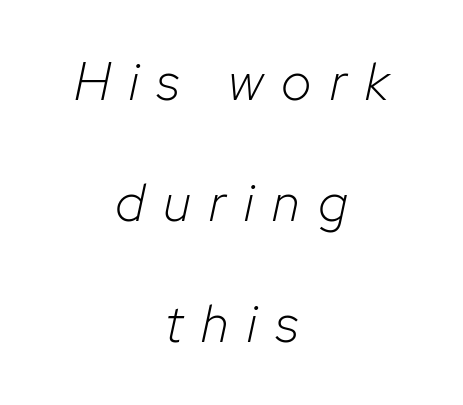
Q: Is the text bold? A: No.
Q: Is the text italic (slanted)? A: Yes, it leans right by about 12 degrees.
Q: Is the text underlined? A: No.
Q: How is the paragraph aligned? A: Centered.
Q: Is the spacing between letters normal or unusually wide? A: Unusually wide.
Q: Is the spacing between lines tight, normal or loose? A: Loose.
Q: Width (condensed, normal, or wide)? A: Normal.
Q: Stroke contrast? A: Low.
Q: x-height? A: Medium.
Q: Monospaced? A: No.
